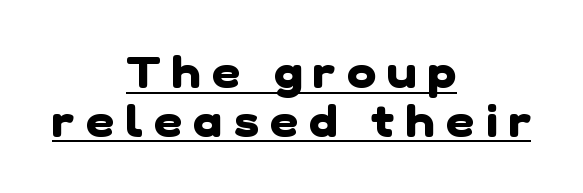
There is plenty of visible air inserted between adjacent glyphs. A typesetter would label this face a sans. What decoration does the sample have? An underline. A student would call this center alignment; a typographer would say set centered. The face used here is proportionally spaced, like ordinary book or web type.
